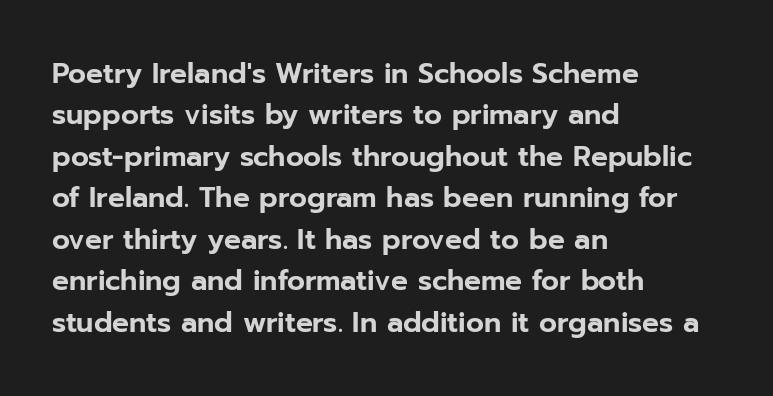
The image shows 28 px sans-serif type, upright; set left-aligned, normal line spacing (1.48x), normal letter spacing, not underlined; low stroke contrast and a medium x-height.
